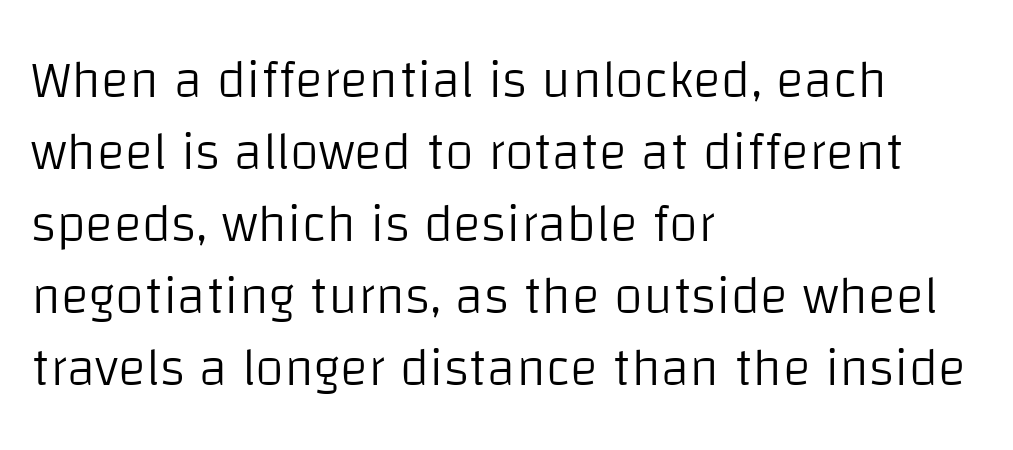
Q: Is the text bold? A: No.
Q: Is the text italic (slanted)? A: No, it is upright.
Q: Is the typeface a serif or a sans-serif typeface? A: Sans-serif.
Q: Is the text underlined? A: No.
Q: How is the paragraph aligned? A: Left-aligned.
Q: Is the spacing between letters normal or unusually wide? A: Normal.
Q: Is the spacing between lines tight, normal or loose? A: Normal.
Q: Width (condensed, normal, or wide)? A: Normal.
Q: Stroke contrast? A: Low.
Q: x-height? A: Large.
Q: Monospaced? A: No.
